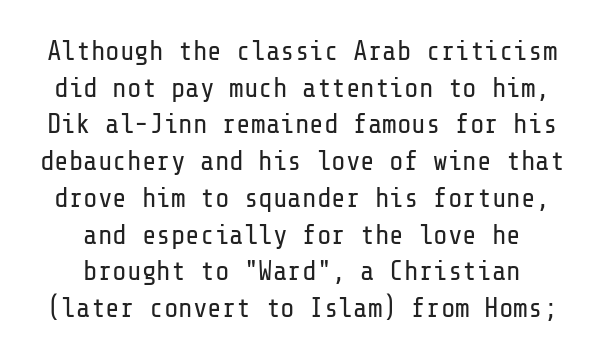
{"italic": "no", "bold": "no", "underline": "no", "align": "center", "line_spacing": "normal", "line_spacing_ratio": 1.36, "letter_spacing": "normal", "letter_spacing_em": 0.0, "glyph_px": 27}
